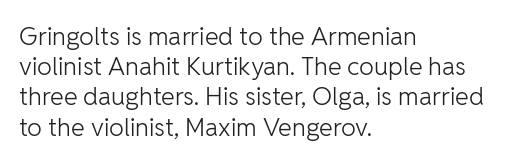
Q: Is the text bold? A: No.
Q: Is the text italic (slanted)? A: No, it is upright.
Q: Is the text underlined? A: No.
Q: How is the paragraph aligned? A: Left-aligned.
Q: Is the spacing between letters normal or unusually wide? A: Normal.
